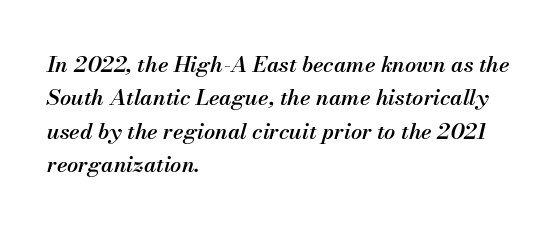
The lines are quadded left. Stems and bowls a touch heavier than normal — semibold. Posture: slanted. Underlining? Definitely not there. Glyph-to-glyph distance matches everyday printed text.
